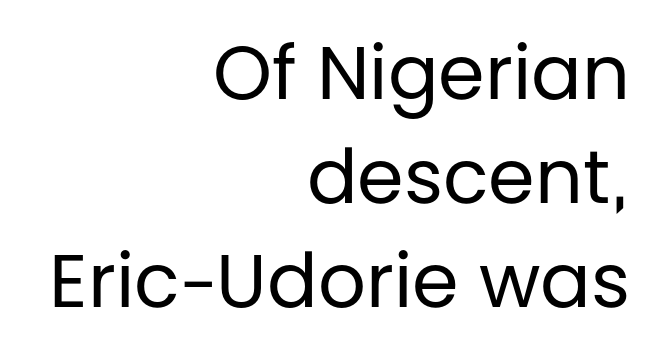
The text was rendered using a sans face with plain stroke endings. A student would call this right alignment; a typographer would say flush right, rag left. Summary of weight: not heavy and not bold. Is there any slant? The stems are plumb. The leading is moderate, giving the passage an even texture.
